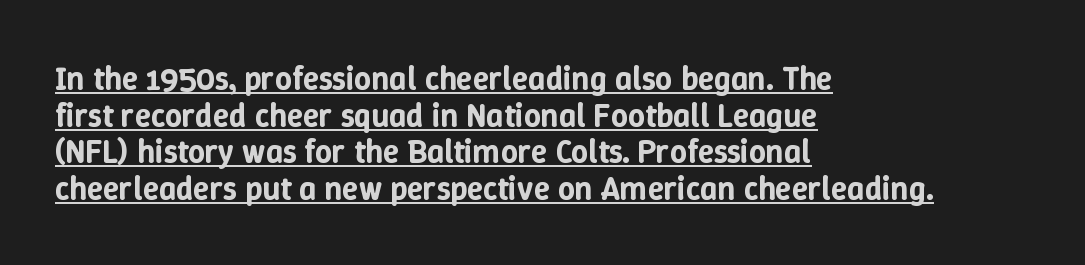
Every character sits straight up, as roman type does. You could barely slide anything between these rows. Each letter keeps its own natural width here, so spacing adapts to shape. These lines stack with their left ends in a neat column.
